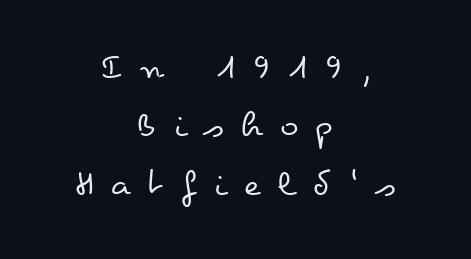
{"italic": "no", "bold": "no", "weight": "regular", "width": "wide", "stroke_contrast": "low", "x_height": "small", "monospaced": "no", "underline": "no", "align": "center", "line_spacing": "normal", "line_spacing_ratio": 1.5, "letter_spacing": "wide", "letter_spacing_em": 0.44, "glyph_px": 39}
